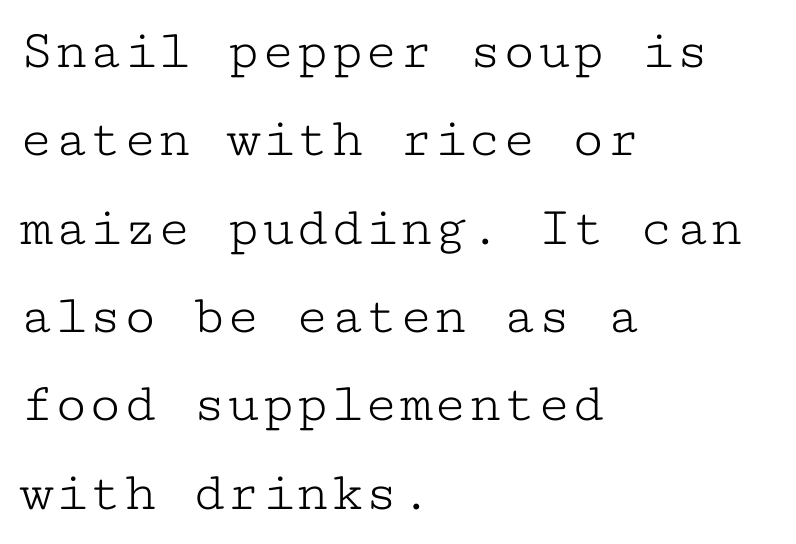
The image shows 57 px light, wide serif type, upright, monospaced; set left-aligned, normal line spacing (1.55x), normal letter spacing, not underlined; low stroke contrast and a medium x-height.
